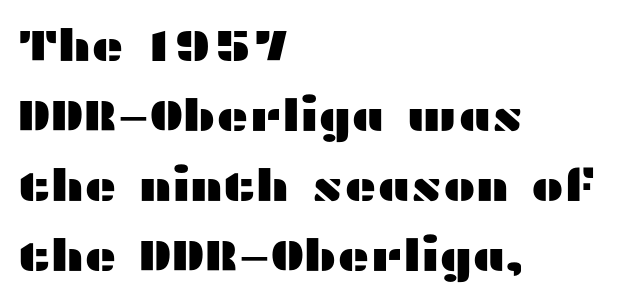
The image shows 44 px wide sans-serif type, upright; set left-aligned, normal line spacing (1.59x), normal letter spacing, not underlined; medium stroke contrast and a medium x-height.
